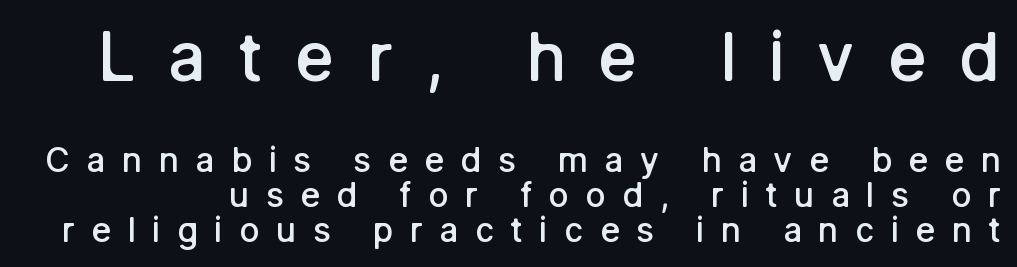
Q: Is the text bold? A: Semi-bold.
Q: Is the text italic (slanted)? A: No, it is upright.
Q: Is the typeface a serif or a sans-serif typeface? A: Sans-serif.
Q: Is the text underlined? A: No.
Q: Is the spacing between letters normal or unusually wide? A: Unusually wide.
Q: Is the spacing between lines tight, normal or loose? A: Tight.
Q: Which block of text is set in a larger size, the first (top) or the second (bottom)? A: The first (top) one.
Q: Width (condensed, normal, or wide)? A: Normal.
Q: Stroke contrast? A: Low.
Q: x-height? A: Medium.
Q: Monospaced? A: No.
